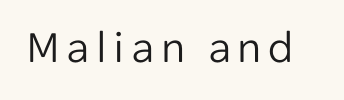
{"serif": "no", "italic": "no", "bold": "no", "weight": "light", "width": "normal", "stroke_contrast": "low", "x_height": "medium", "monospaced": "no", "underline": "no", "glyph_px": 46}
